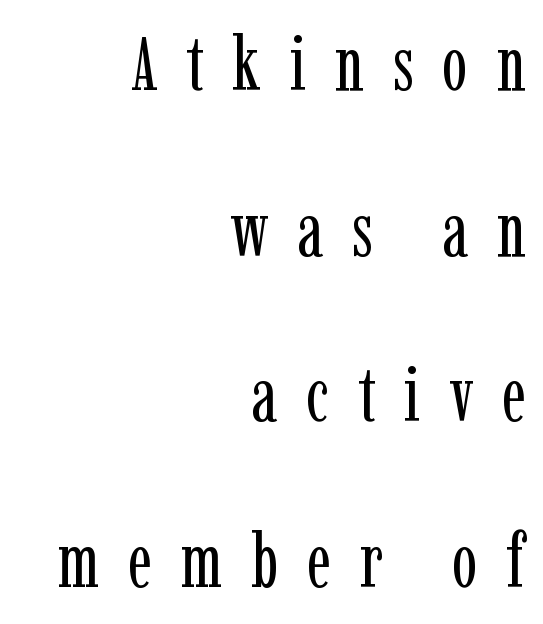
Posture: straight, roman, zero tilt. These lines are set flush right with a ragged left edge. Students, observe: this is what heavily led, spacious text looks like. This sample has the flowing, uneven cadence of proportional lettering. A bare baseline throughout the passage. Letter spacing: wide.
